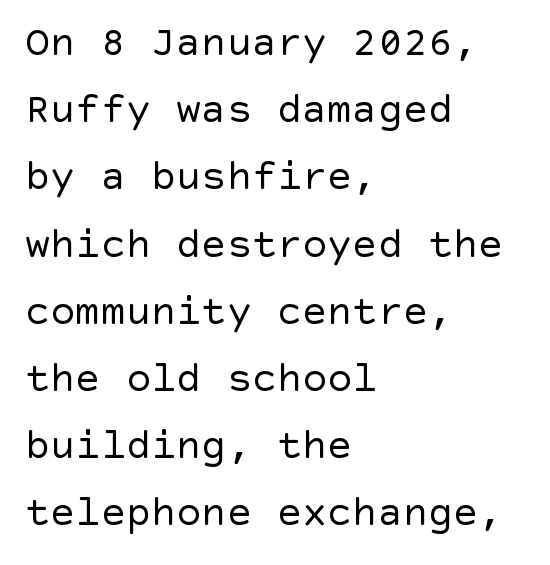
Q: Is the text bold? A: No.
Q: Is the text italic (slanted)? A: No, it is upright.
Q: Is the typeface a serif or a sans-serif typeface? A: Sans-serif.
Q: Is the text underlined? A: No.
Q: How is the paragraph aligned? A: Left-aligned.
Q: Is the spacing between letters normal or unusually wide? A: Normal.
Q: Is the spacing between lines tight, normal or loose? A: Normal.
Q: Width (condensed, normal, or wide)? A: Normal.
Q: x-height? A: Large.
